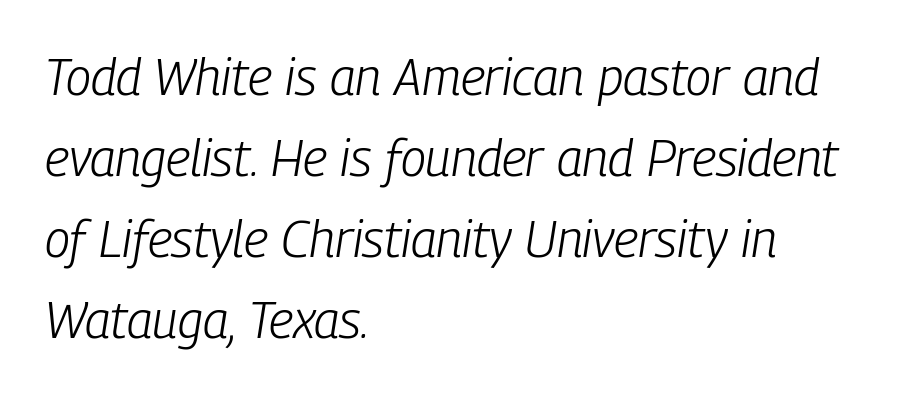
The image shows 51 px light, condensed type, italic (leaning right); set left-aligned, normal line spacing (1.59x), normal letter spacing, not underlined; low stroke contrast and a medium x-height.
